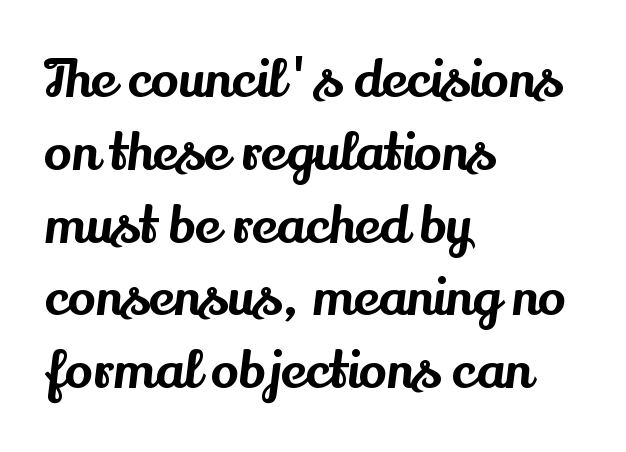
{"serif": "yes", "width": "normal", "stroke_contrast": "medium", "x_height": "small", "monospaced": "no", "underline": "no", "align": "left", "line_spacing": "normal", "line_spacing_ratio": 1.4, "letter_spacing": "normal", "letter_spacing_em": 0.0, "glyph_px": 52}
